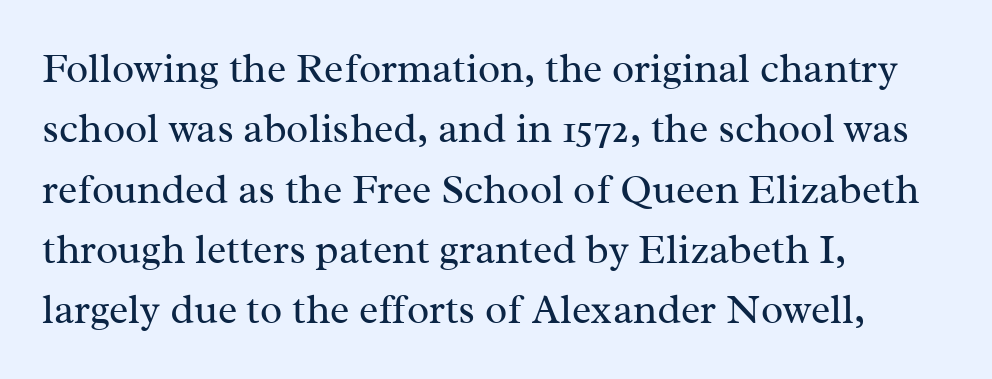
A normal amount of white space separates one row of letters from the next. Lines of text with bare space underneath. The lettering stays uniformly vertical, giving the passage a roman look. Here the designer chose a conventional face with non-uniform glyph widths. The gaps between neighbouring characters are ordinary and unremarkable.
